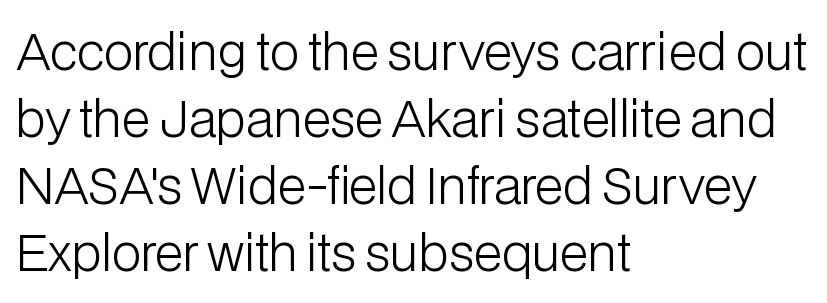
The image shows 49 px light sans-serif type, upright; set left-aligned, normal line spacing (1.37x), normal letter spacing, not underlined; low stroke contrast and a medium x-height.
